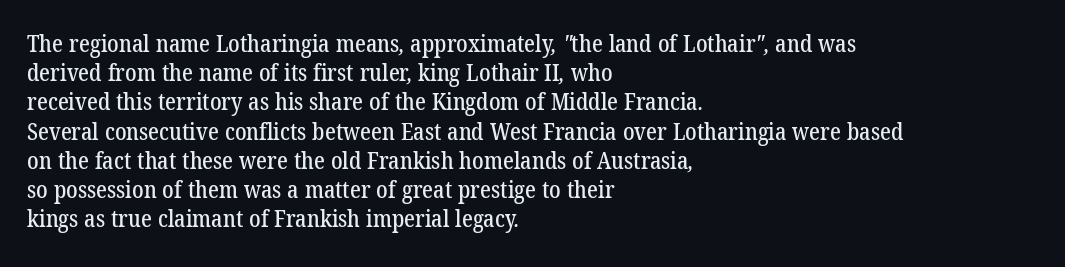
The image shows 23 px text type; set left-aligned, normal line spacing (1.27x), normal letter spacing, not underlined.
